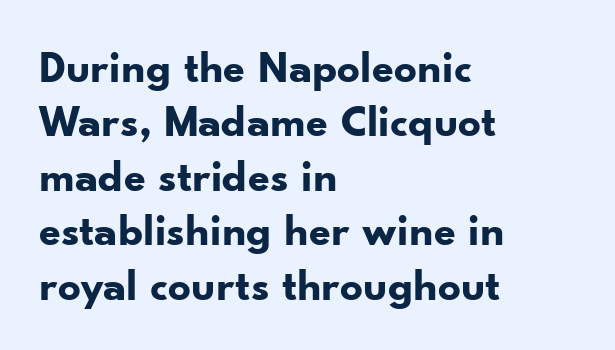
{"serif": "no", "italic": "no", "bold": "yes", "weight": "bold", "width": "normal", "stroke_contrast": "low", "x_height": "small", "monospaced": "no", "underline": "no", "align": "left", "line_spacing_ratio": 1.21, "letter_spacing": "normal", "letter_spacing_em": 0.0, "glyph_px": 45}
